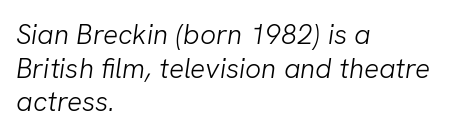
Note the varied advance widths — an 'i' is clearly narrower than an 'm'. Ink coverage per letter is moderate at most. Rule under the text: the space is simply empty. What kind of face is this? One without serifs — a sans. No extra tracking has been applied to these lines.
